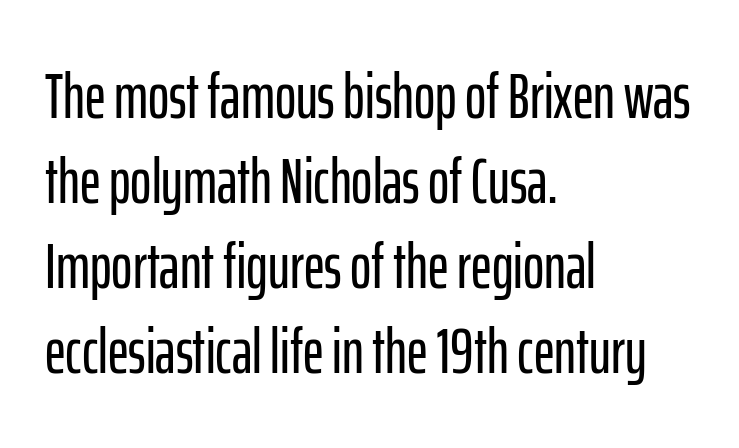
{"serif": "no", "italic": "no", "width": "condensed", "stroke_contrast": "low", "x_height": "medium", "monospaced": "no", "underline": "no", "align": "left", "line_spacing": "normal", "line_spacing_ratio": 1.33, "letter_spacing": "normal", "letter_spacing_em": 0.0, "glyph_px": 64}
